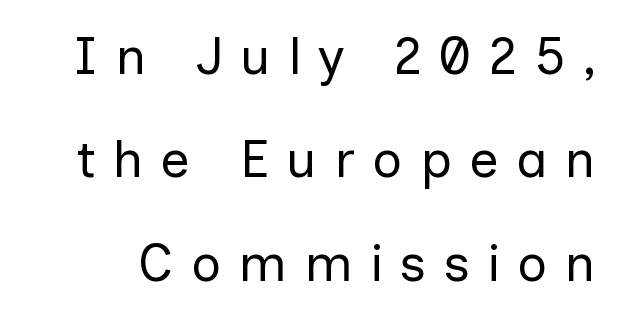
Q: Is the text bold? A: No.
Q: Is the text italic (slanted)? A: No, it is upright.
Q: Is the typeface a serif or a sans-serif typeface? A: Sans-serif.
Q: Is the text underlined? A: No.
Q: Is the spacing between letters normal or unusually wide? A: Unusually wide.
Q: Is the spacing between lines tight, normal or loose? A: Loose.
Q: Width (condensed, normal, or wide)? A: Normal.
Q: Stroke contrast? A: Low.
Q: x-height? A: Medium.
Q: Monospaced? A: No.
